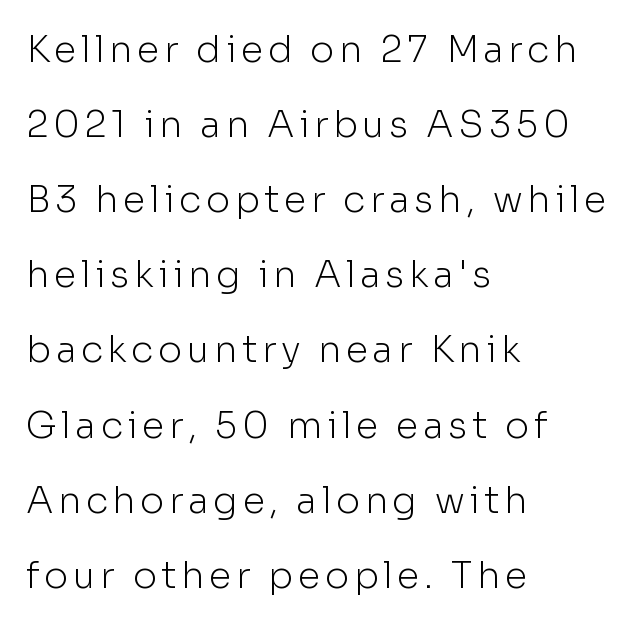
These lines are rendered in a variable-pitch font. Stroke terminals: plain, sans-serif. Stems here are at most as thick as an everyday book face. Ordinary non-slanted type is in use. Compared with typical paragraphs, the rows here are farther apart.
